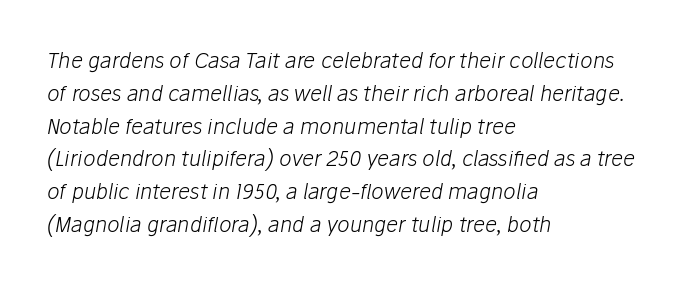
The image shows 21 px text type, italic (leaning right); set left-aligned, normal line spacing (1.56x), normal letter spacing, not underlined.
